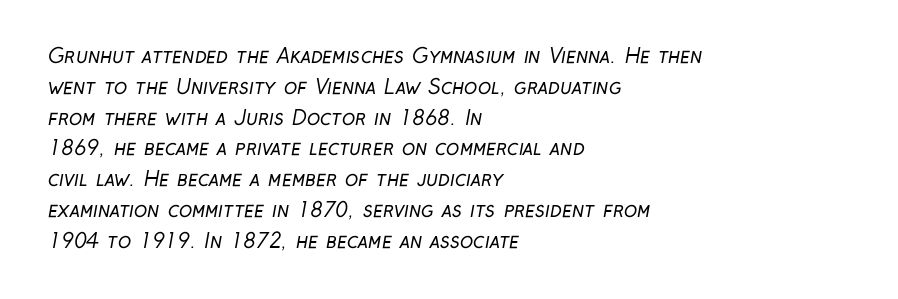
The image shows 20 px text type; set left-aligned, normal line spacing (1.54x), normal letter spacing, not underlined.
